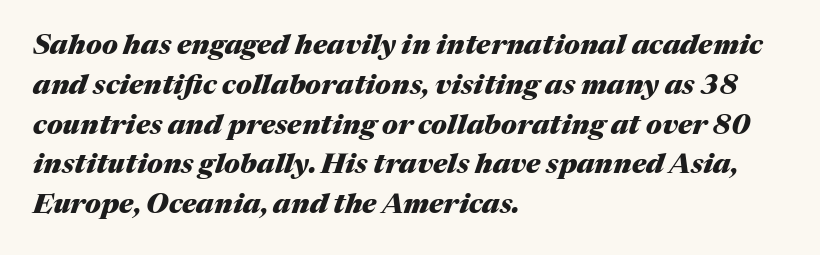
The image shows 28 px heavy type, italic (leaning right); set left-aligned, normal line spacing (1.42x), normal letter spacing, not underlined; medium stroke contrast and a medium x-height.
